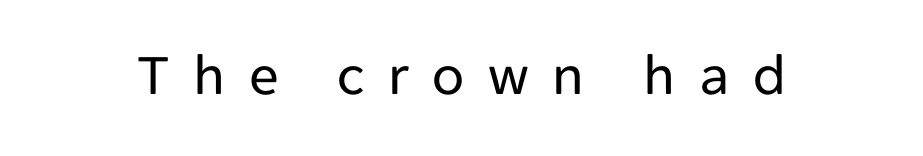
{"serif": "no", "italic": "no", "bold": "no", "weight": "regular", "width": "normal", "stroke_contrast": "low", "x_height": "medium", "monospaced": "no", "underline": "no", "letter_spacing": "wide", "letter_spacing_em": 0.4, "glyph_px": 59}
